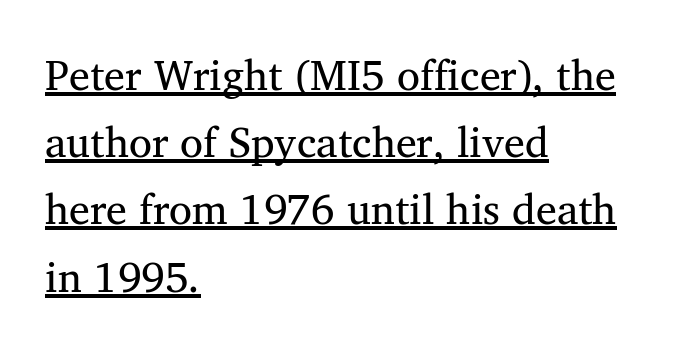
The image shows 42 px regular-weight serif type, upright; set left-aligned, normal line spacing (1.6x), normal letter spacing, underlined; medium stroke contrast and a medium x-height.
